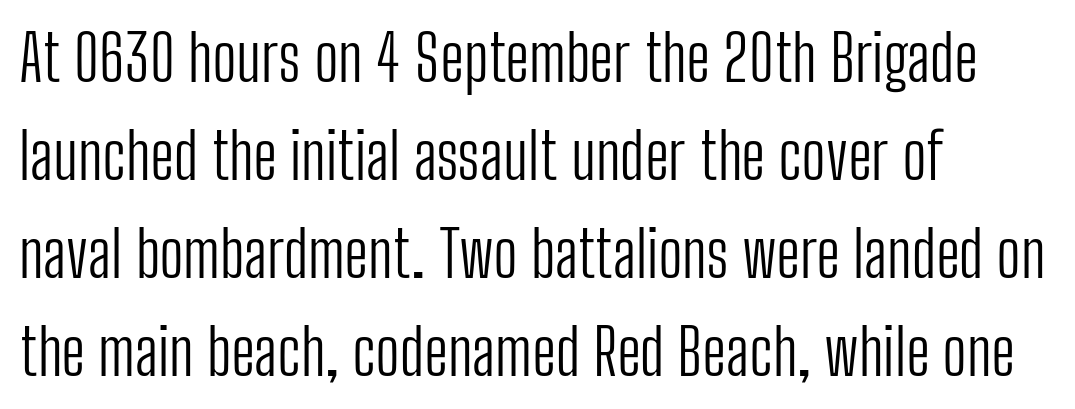
Summary of weight: not heavy and not bold. Every character sits straight up, as roman type does. Letterform terminals end flat and unadorned throughout the passage. Each new line begins a customary step beneath the previous one. Each row of text sits above clean, open space.
